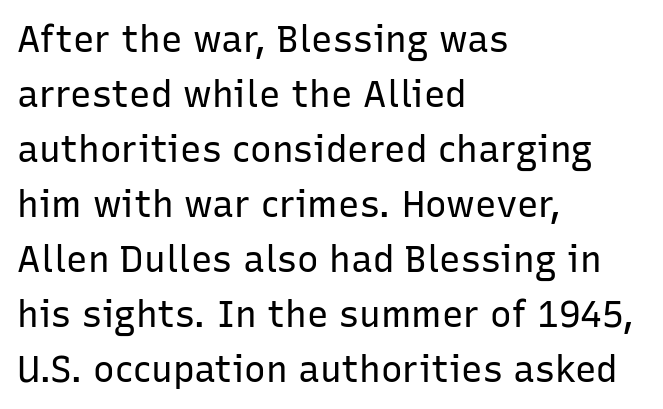
The image shows 36 px regular-weight sans-serif type, upright; set left-aligned, normal line spacing (1.53x), normal letter spacing, not underlined; low stroke contrast and a medium x-height.
